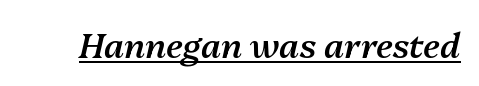
{"italic": "yes", "lean": "right", "slant_degrees": 13, "bold": "semi", "weight": "semibold", "width": "normal", "stroke_contrast": "medium", "x_height": "medium", "monospaced": "no", "underline": "yes", "letter_spacing": "normal", "letter_spacing_em": 0.0, "glyph_px": 34}
